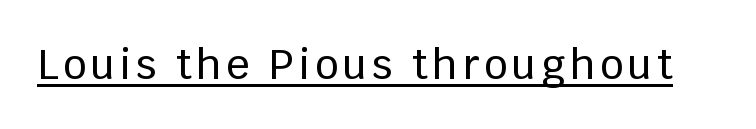
{"serif": "no", "italic": "no", "width": "normal", "stroke_contrast": "low", "x_height": "large", "monospaced": "no", "underline": "yes", "glyph_px": 41}
